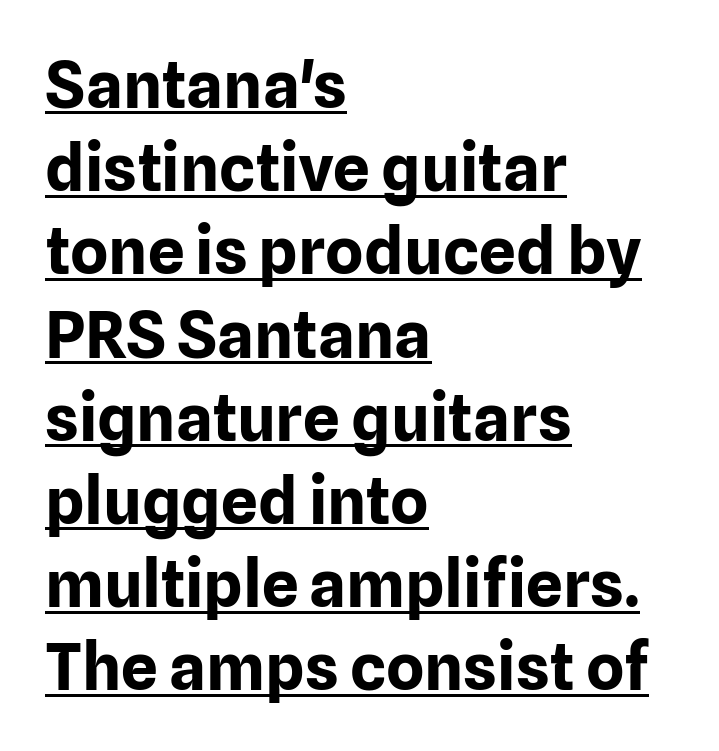
{"serif": "no", "italic": "no", "bold": "yes", "weight": "bold", "width": "normal", "stroke_contrast": "low", "x_height": "medium", "monospaced": "no", "underline": "yes", "align": "left", "line_spacing": "normal", "line_spacing_ratio": 1.28, "letter_spacing": "normal", "letter_spacing_em": 0.0, "glyph_px": 65}
